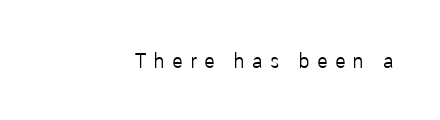
The image shows 21 px text type, upright; set right-aligned, unusually wide letter spacing (+0.33 em), not underlined.
